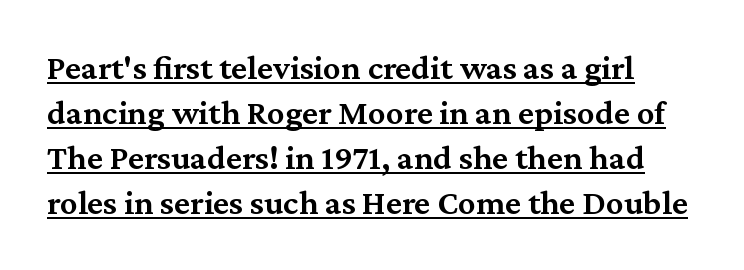
Q: Is the text bold? A: Semi-bold.
Q: Is the text italic (slanted)? A: No, it is upright.
Q: Is the typeface a serif or a sans-serif typeface? A: Serif.
Q: Is the text underlined? A: Yes.
Q: Is the spacing between letters normal or unusually wide? A: Normal.
Q: Is the spacing between lines tight, normal or loose? A: Normal.
Q: Width (condensed, normal, or wide)? A: Normal.
Q: Stroke contrast? A: Medium.
Q: x-height? A: Medium.
Q: Monospaced? A: No.
